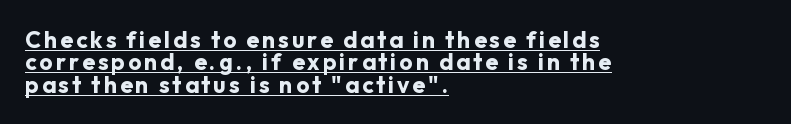
Notice how the passage keeps a crisp vertical edge on the left only. This block would grow much taller if given ordinary leading; it's compressed now. Ordinary non-slanted type is in use. Typesetter's note: full bold, strokes at maximum text heaviness. The typesetter has applied underlining to the passage shown.
